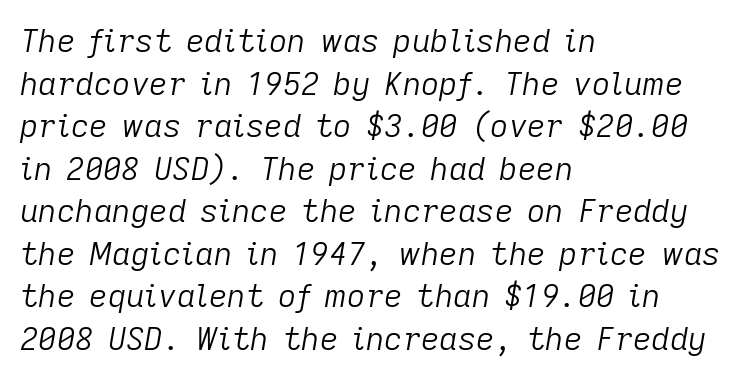
The image shows 32 px light type, italic (leaning right); set left-aligned, normal line spacing (1.33x), normal letter spacing, not underlined; low stroke contrast and a medium x-height.
